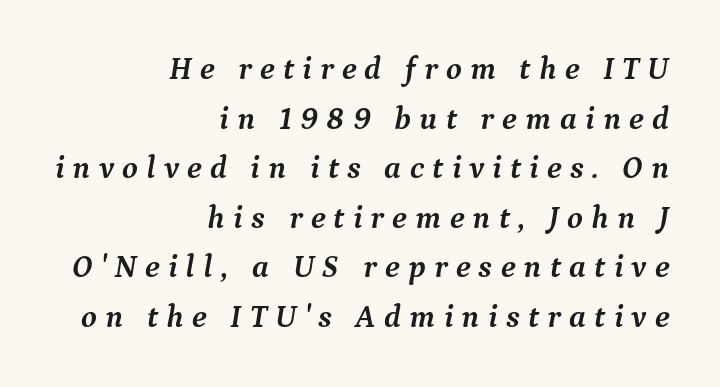
The image shows 32 px semibold serif type, italic (leaning right); set right-aligned, normal line spacing (1.55x), unusually wide letter spacing (+0.26 em), not underlined; medium stroke contrast and a medium x-height.
